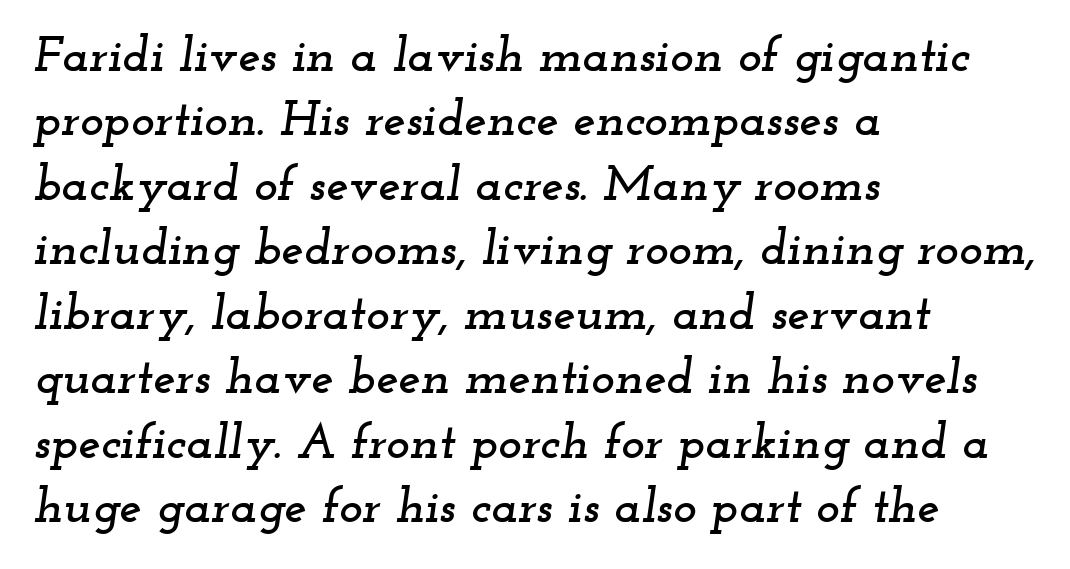
The image shows 50 px wide serif type, italic (leaning right); set left-aligned, normal line spacing (1.29x), normal letter spacing, not underlined; low stroke contrast and a small x-height.
